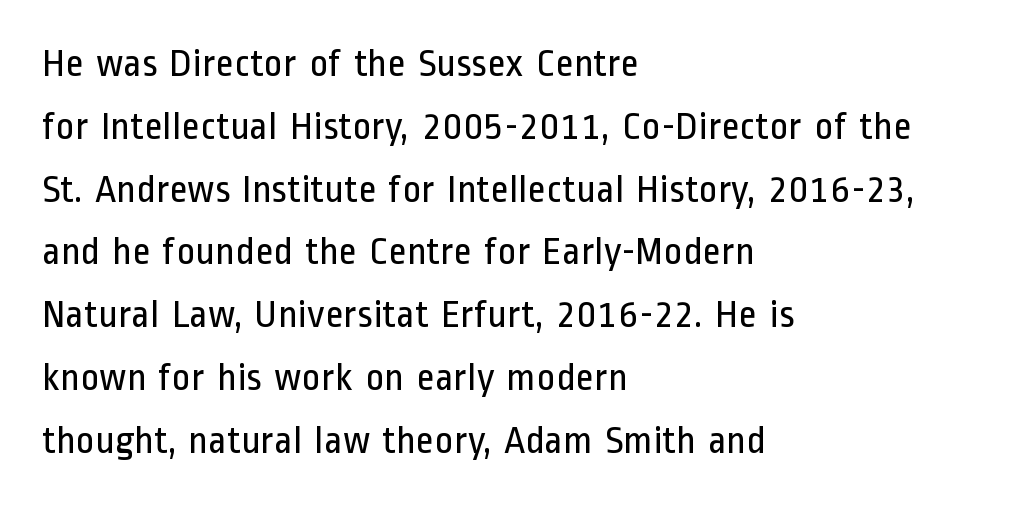
The typesetter chose a ragged-right arrangement here. Line spacing here is normal. Type style note: lacks serifs. The cut favours lightness, reaching ordinary text weight at its darkest. Italic? Not at all — the glyphs are vertical.
